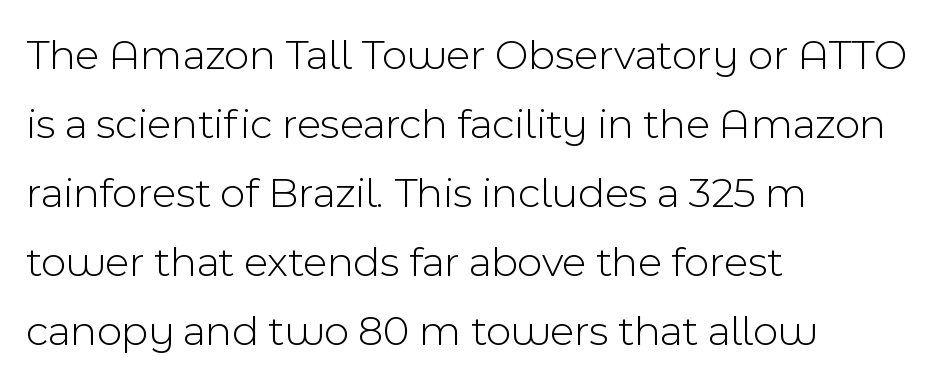
The image shows 44 px light sans-serif type, upright; set left-aligned, normal line spacing (1.57x), normal letter spacing, not underlined; a medium x-height.
